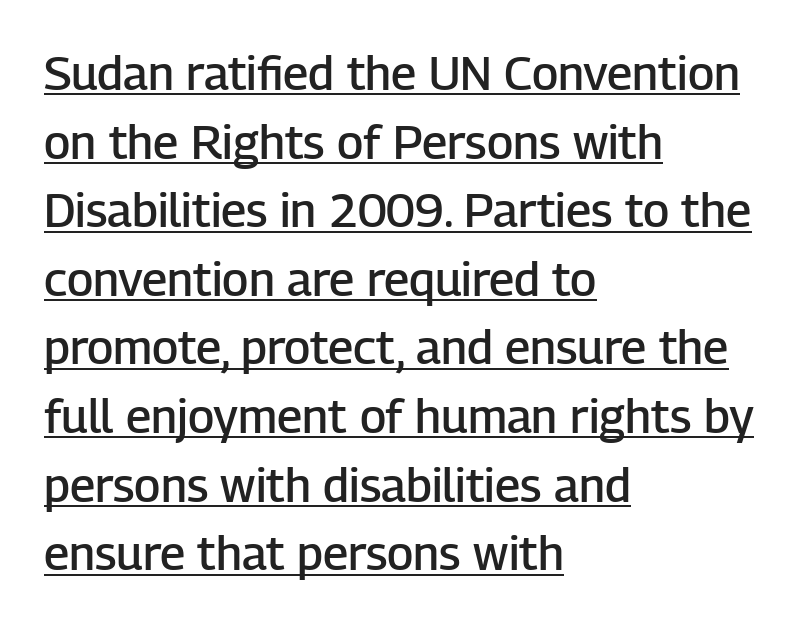
Q: Is the text bold? A: Semi-bold.
Q: Is the text italic (slanted)? A: No, it is upright.
Q: Is the typeface a serif or a sans-serif typeface? A: Sans-serif.
Q: Is the text underlined? A: Yes.
Q: How is the paragraph aligned? A: Left-aligned.
Q: Is the spacing between letters normal or unusually wide? A: Normal.
Q: Is the spacing between lines tight, normal or loose? A: Normal.
Q: Width (condensed, normal, or wide)? A: Normal.
Q: Stroke contrast? A: Low.
Q: x-height? A: Medium.
Q: Monospaced? A: No.
